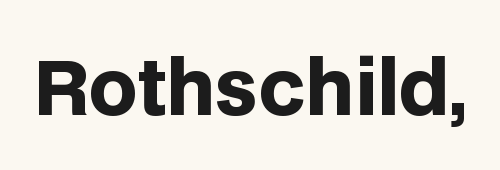
The image shows 75 px heavy sans-serif type, upright; set normal letter spacing, not underlined; low stroke contrast and a large x-height.
